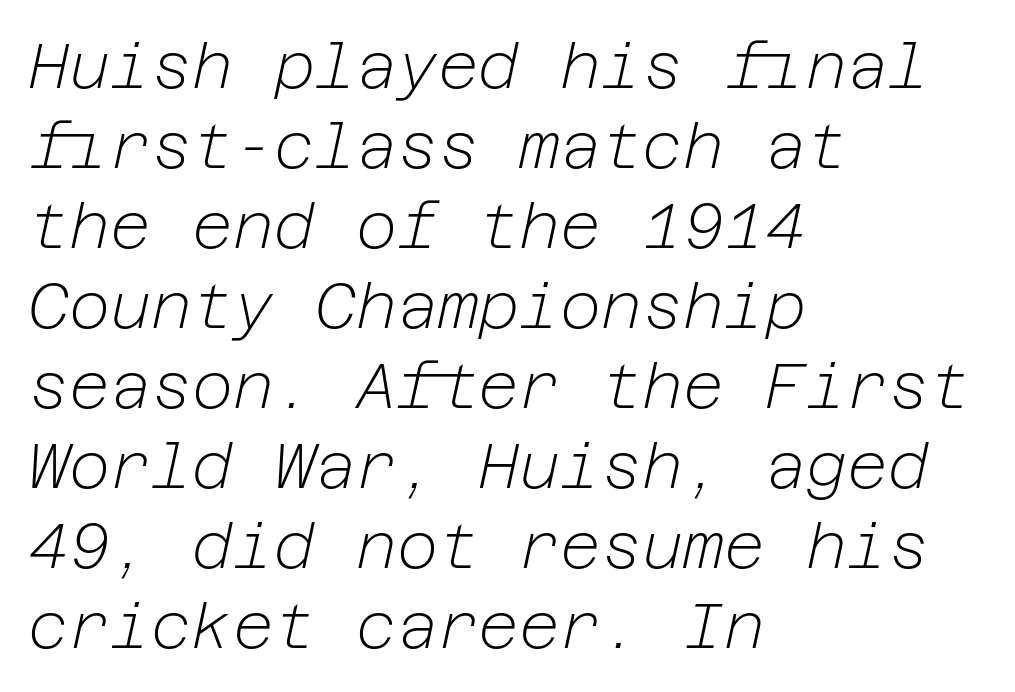
The tracking reads as untouched default to a designer's eye. All the whitespace from short lines collects on the right. Is the type slanted? Yes — the strokes lean at a clear angle. The specimen omits any rule beneath the text block's lines.
